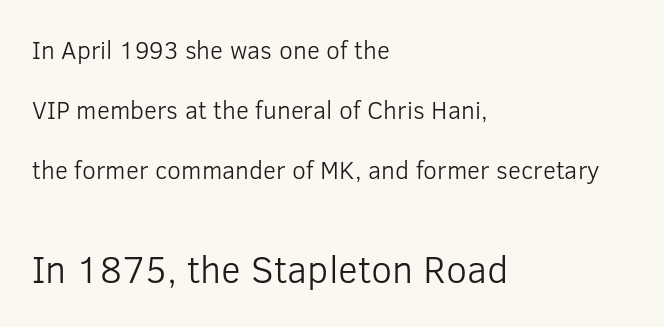
The image shows 38 px light sans-serif type, upright; set left-aligned, loose line spacing (2.4x), normal letter spacing, not underlined; the second (bottom) block is 1.52x larger; low stroke contrast and a medium x-height.
